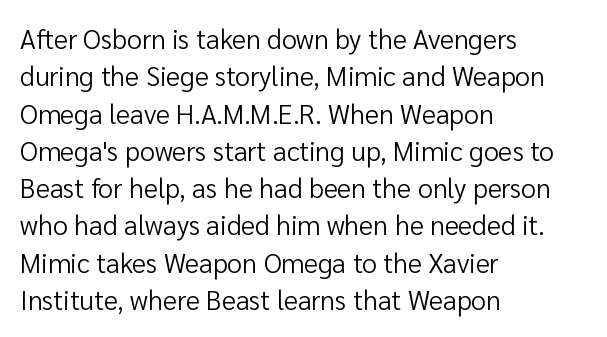
Q: Is the text bold? A: No.
Q: Is the text italic (slanted)? A: No, it is upright.
Q: Is the text underlined? A: No.
Q: How is the paragraph aligned? A: Left-aligned.
Q: Is the spacing between letters normal or unusually wide? A: Normal.
Q: Is the spacing between lines tight, normal or loose? A: Normal.
